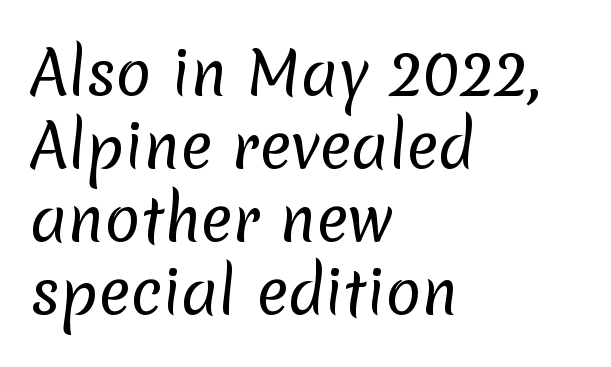
Q: Is the text bold? A: No.
Q: Is the typeface a serif or a sans-serif typeface? A: Sans-serif.
Q: Is the text underlined? A: No.
Q: How is the paragraph aligned? A: Left-aligned.
Q: Is the spacing between letters normal or unusually wide? A: Normal.
Q: Width (condensed, normal, or wide)? A: Normal.
Q: Stroke contrast? A: Low.
Q: x-height? A: Medium.
Q: Monospaced? A: No.
